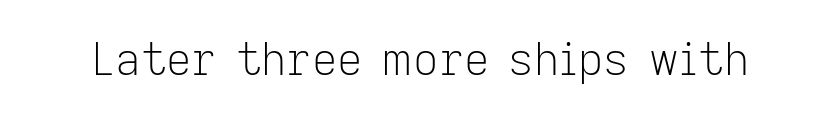
{"serif": "no", "italic": "no", "bold": "no", "weight": "light", "width": "normal", "stroke_contrast": "low", "x_height": "medium", "monospaced": "no", "underline": "no", "letter_spacing": "normal", "letter_spacing_em": 0.0, "glyph_px": 44}
